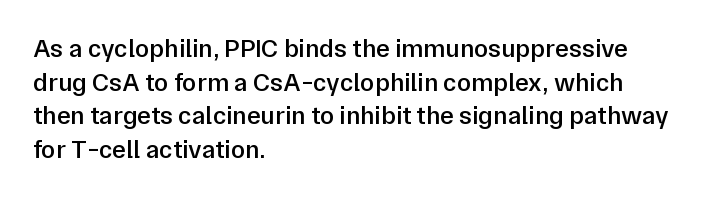
{"italic": "no", "bold": "semi", "underline": "no", "align": "left", "line_spacing": "normal", "line_spacing_ratio": 1.29, "letter_spacing": "normal", "letter_spacing_em": 0.0, "glyph_px": 26}
